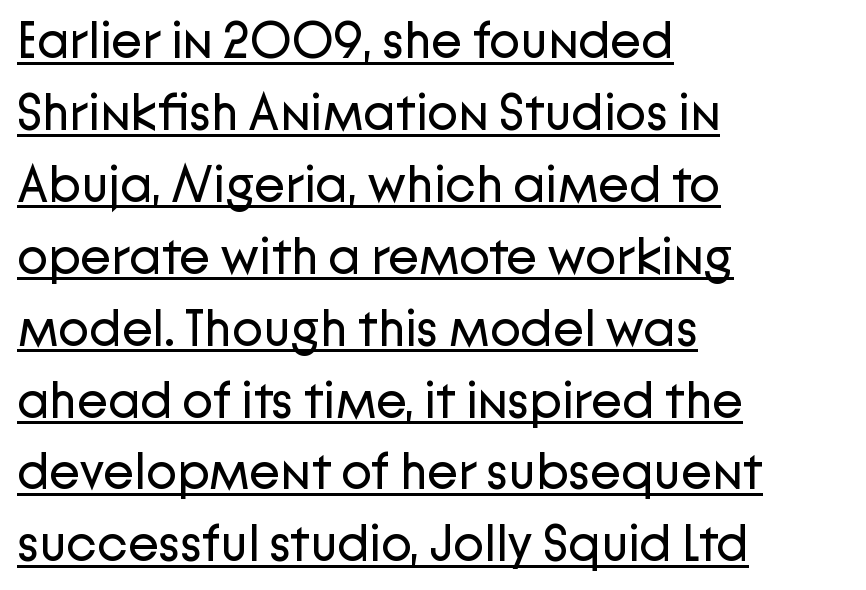
Q: Is the text bold? A: No.
Q: Is the text italic (slanted)? A: No, it is upright.
Q: Is the typeface a serif or a sans-serif typeface? A: Sans-serif.
Q: Is the text underlined? A: Yes.
Q: How is the paragraph aligned? A: Left-aligned.
Q: Is the spacing between letters normal or unusually wide? A: Normal.
Q: Is the spacing between lines tight, normal or loose? A: Normal.
Q: Width (condensed, normal, or wide)? A: Normal.
Q: Stroke contrast? A: Low.
Q: x-height? A: Medium.
Q: Monospaced? A: No.
